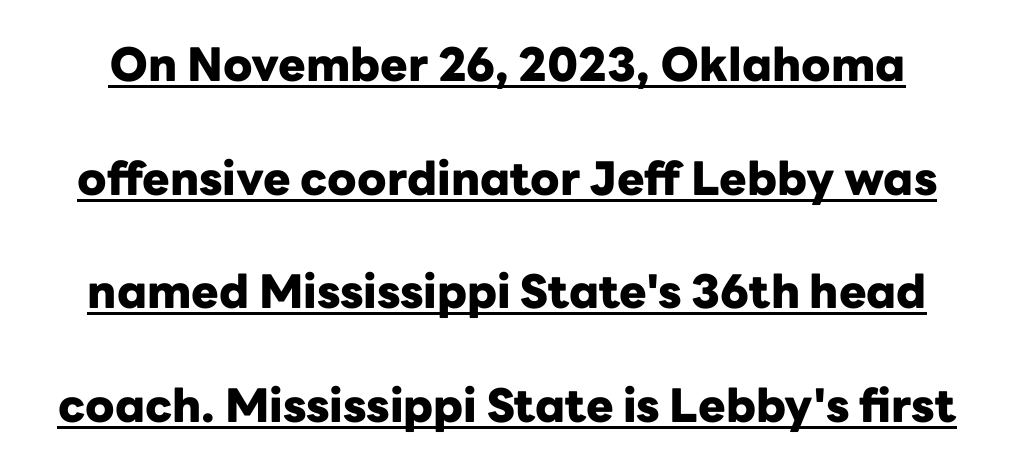
Character widths vary here, with narrow letters taking less room than wide ones. The leading is generous, giving the passage an open texture. Classification — sans serif. I'd describe the lettering as bold — thick and assertive.
